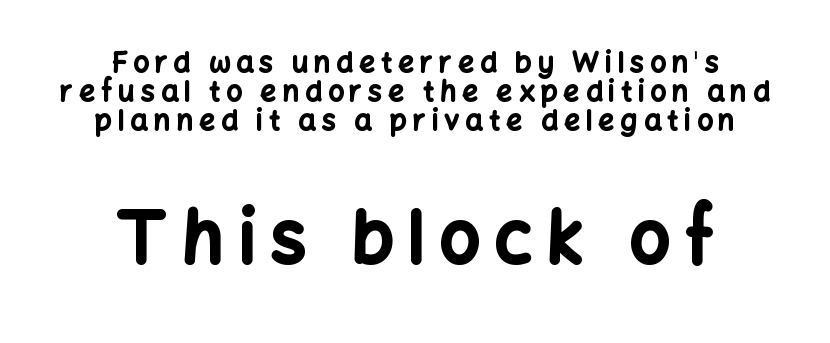
The image shows 71 px bold sans-serif type, upright; set centered, tight line spacing (1.03x), unusually wide letter spacing (+0.21 em), not underlined; the second (bottom) block is 2.54x larger; low stroke contrast and a medium x-height.
